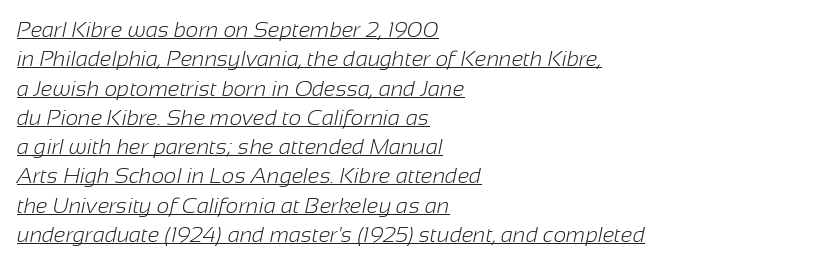
The image shows 22 px text type; set left-aligned, normal line spacing (1.33x), normal letter spacing, underlined.
